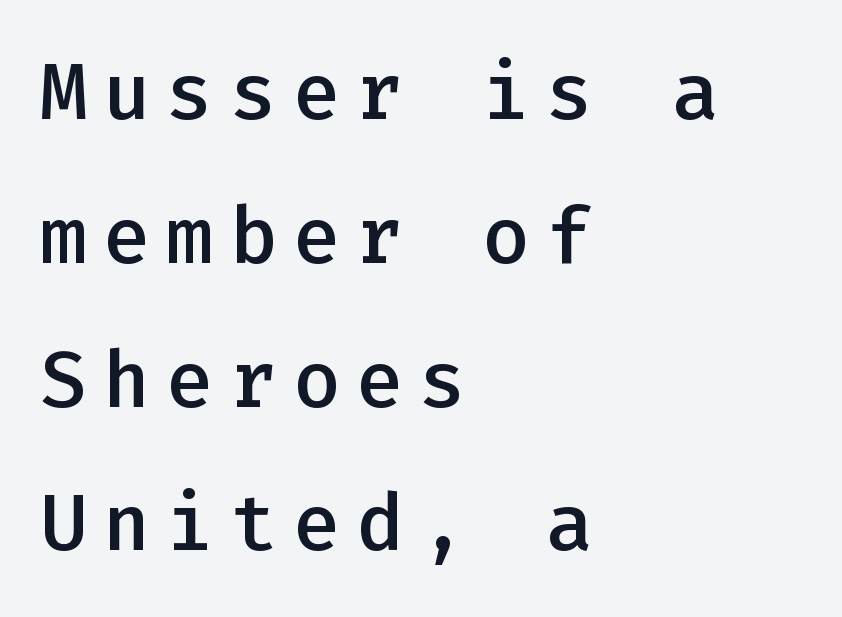
The image shows 79 px semibold sans-serif type, upright, monospaced; set left-aligned, line spacing 1.82x, unusually wide letter spacing (+0.2 em), not underlined; low stroke contrast and a medium x-height.
